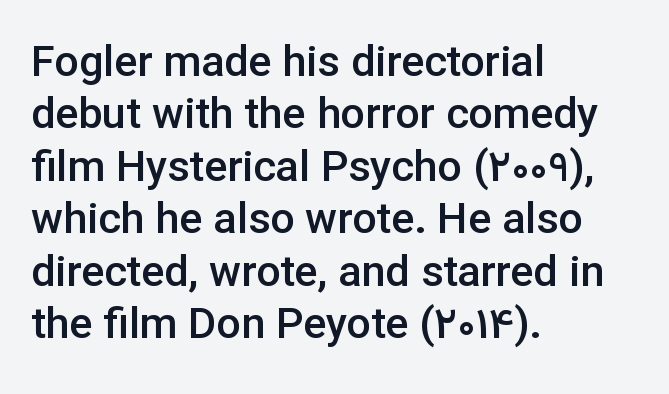
{"serif": "no", "italic": "no", "bold": "semi", "weight": "semibold", "width": "normal", "stroke_contrast": "low", "x_height": "medium", "monospaced": "no", "underline": "no", "align": "left", "line_spacing_ratio": 1.22, "letter_spacing": "normal", "letter_spacing_em": 0.0, "glyph_px": 43}
